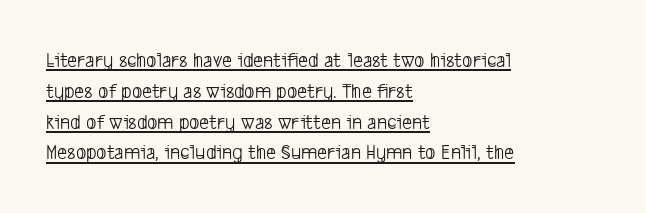
Q: Is the text bold? A: No.
Q: Is the text underlined? A: Yes.
Q: How is the paragraph aligned? A: Left-aligned.
Q: Is the spacing between letters normal or unusually wide? A: Normal.
Q: Is the spacing between lines tight, normal or loose? A: Normal.
